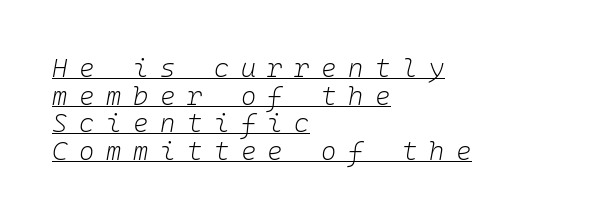
Is the stroke heavy? The answer is a plain regular-or-lighter. A typesetter would mark this as italic. Successive baselines arrive quickly, one right under another. This rendering uses left alignment, leaving the right contour irregular.
